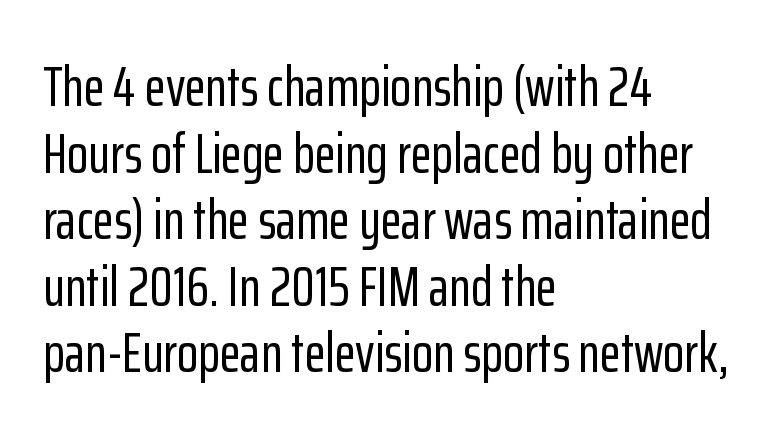
The image shows 55 px condensed sans-serif type, upright; set left-aligned, line spacing 1.21x, normal letter spacing, not underlined; low stroke contrast and a medium x-height.
